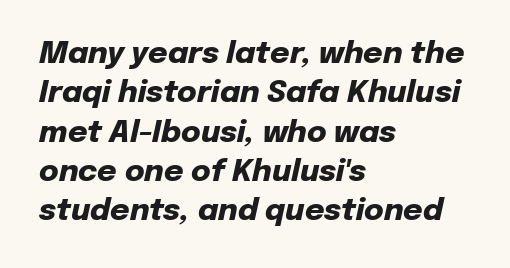
Q: Is the text bold? A: Yes.
Q: Is the text italic (slanted)? A: Yes, it leans right by about 12 degrees.
Q: Is the text underlined? A: No.
Q: How is the paragraph aligned? A: Left-aligned.
Q: Is the spacing between letters normal or unusually wide? A: Normal.
Q: Is the spacing between lines tight, normal or loose? A: Normal.
Q: Width (condensed, normal, or wide)? A: Normal.
Q: Stroke contrast? A: Low.
Q: x-height? A: Medium.
Q: Monospaced? A: No.
